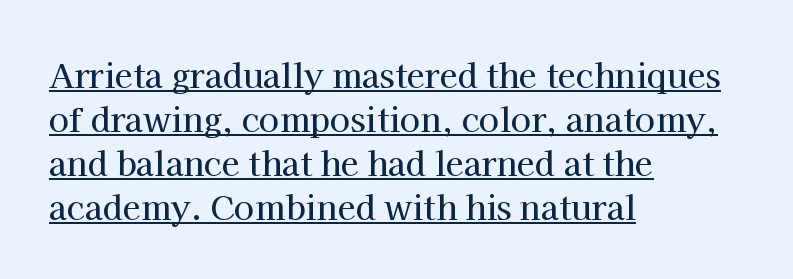
The image shows 33 px serif type, upright; set left-aligned, normal line spacing (1.33x), normal letter spacing, underlined; high stroke contrast and a medium x-height.
